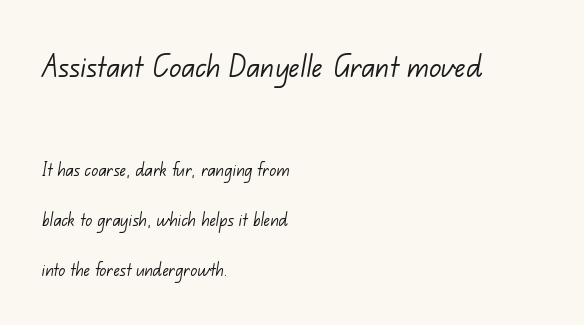
In CSS terms this would be text-align: left. Vertically, the passage feels expansive, rows floating well apart. Look at the tracking — it's just the regular setting, nothing added. Large over small — that's the arrangement of the two blocks here. This is sans-serif lettering, the kind often seen on screens and signage.
